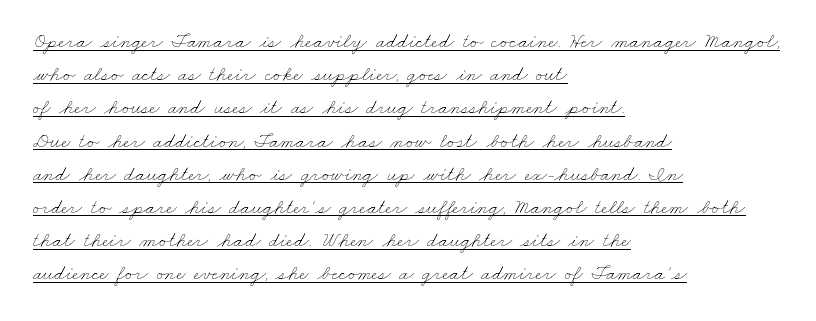
The image shows 21 px text type; set left-aligned, normal line spacing (1.58x), normal letter spacing, underlined.
